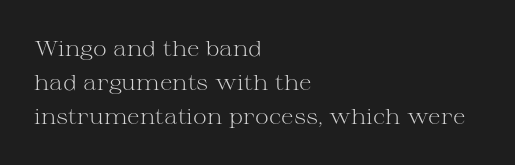
{"italic": "no", "bold": "no", "underline": "no", "align": "left", "line_spacing": "normal", "line_spacing_ratio": 1.61, "letter_spacing": "normal", "letter_spacing_em": 0.0, "glyph_px": 21}
